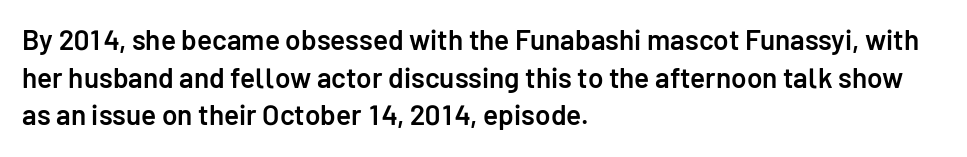
The image shows 28 px semibold sans-serif type, upright; set left-aligned, normal line spacing (1.34x), normal letter spacing, not underlined; low stroke contrast and a medium x-height.
